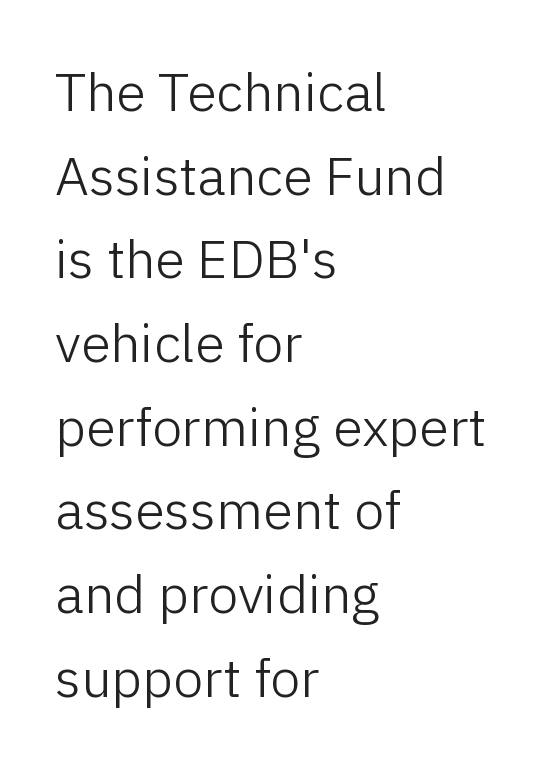
The image shows 54 px light sans-serif type, upright; set left-aligned, normal line spacing (1.55x), normal letter spacing, not underlined; low stroke contrast and a medium x-height.
